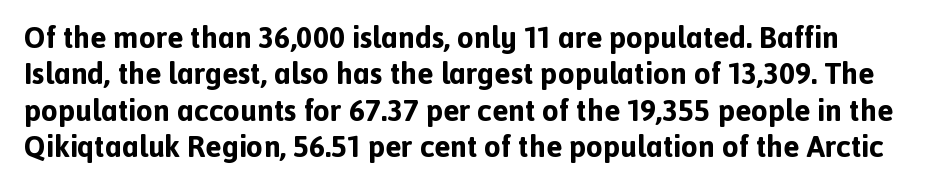
The image shows 30 px bold sans-serif type, upright; set line spacing 1.21x, normal letter spacing, not underlined; a medium x-height.
